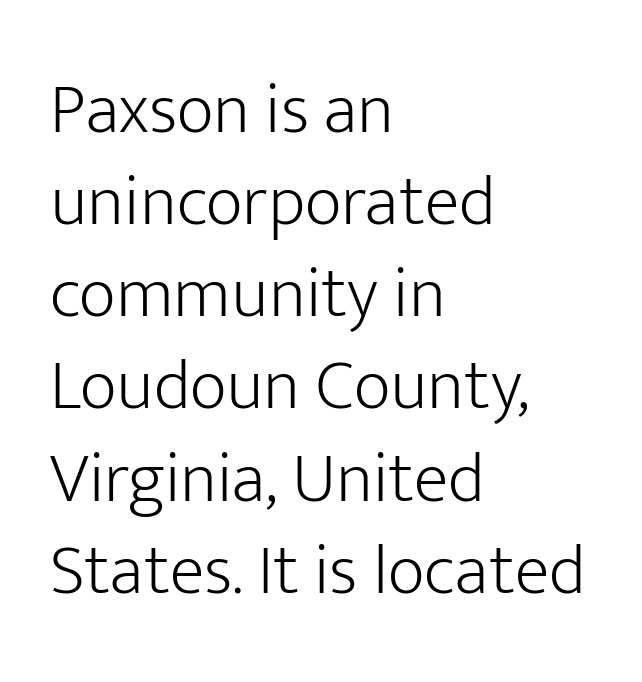
{"serif": "no", "italic": "no", "bold": "no", "weight": "light", "width": "normal", "stroke_contrast": "low", "x_height": "medium", "monospaced": "no", "underline": "no", "align": "left", "line_spacing": "normal", "line_spacing_ratio": 1.28, "letter_spacing": "normal", "letter_spacing_em": 0.0, "glyph_px": 72}
